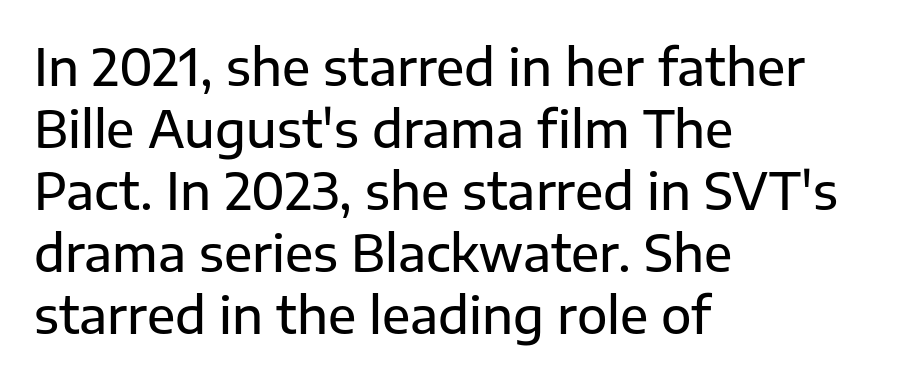
The letters carry no serifs — their stems end cleanly without finishing strokes. Looks like regular typesetting: each glyph gets only the width it needs. Each line starts at the same left margin while the right side varies. Quick note: underline off. The letters sit at their default tracking, neither squeezed nor spread. These lines were composed using upright roman letters.
